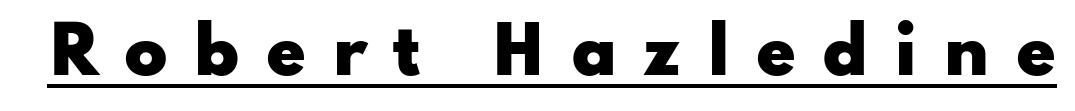
{"serif": "no", "italic": "no", "bold": "yes", "weight": "heavy", "width": "wide", "stroke_contrast": "low", "x_height": "small", "monospaced": "no", "underline": "yes", "letter_spacing": "wide", "letter_spacing_em": 0.4, "glyph_px": 64}
